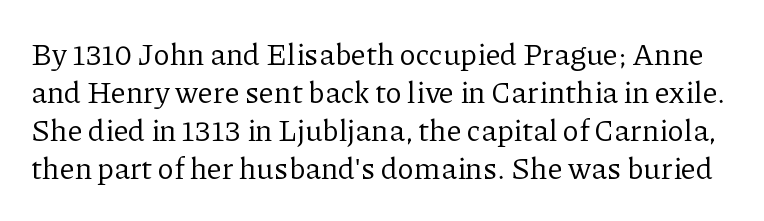
Q: Is the text bold? A: No.
Q: Is the text italic (slanted)? A: No, it is upright.
Q: Is the typeface a serif or a sans-serif typeface? A: Serif.
Q: Is the text underlined? A: No.
Q: Is the spacing between letters normal or unusually wide? A: Normal.
Q: Is the spacing between lines tight, normal or loose? A: Normal.
Q: Width (condensed, normal, or wide)? A: Normal.
Q: Stroke contrast? A: Low.
Q: x-height? A: Medium.
Q: Monospaced? A: No.
